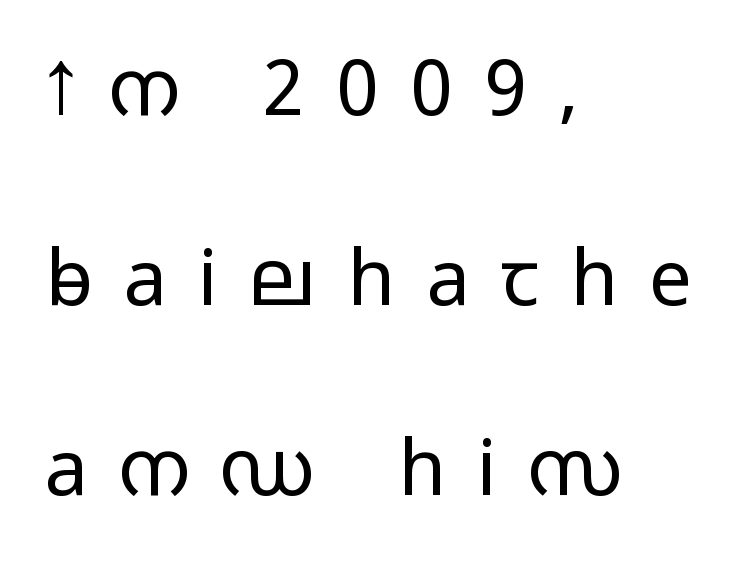
Q: Is the text bold? A: No.
Q: Is the text italic (slanted)? A: No, it is upright.
Q: Is the typeface a serif or a sans-serif typeface? A: Sans-serif.
Q: Is the text underlined? A: No.
Q: How is the paragraph aligned? A: Left-aligned.
Q: Is the spacing between letters normal or unusually wide? A: Unusually wide.
Q: Is the spacing between lines tight, normal or loose? A: Loose.
Q: Width (condensed, normal, or wide)? A: Wide.
Q: Stroke contrast? A: Low.
Q: x-height? A: Medium.
Q: Monospaced? A: No.
